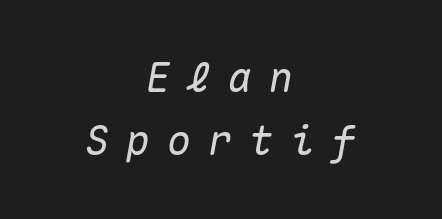
Q: Is the text italic (slanted)? A: Yes, it leans right by about 10 degrees.
Q: Is the text underlined? A: No.
Q: How is the paragraph aligned? A: Centered.
Q: Is the spacing between letters normal or unusually wide? A: Unusually wide.
Q: Is the spacing between lines tight, normal or loose? A: Normal.
Q: Width (condensed, normal, or wide)? A: Normal.
Q: Stroke contrast? A: Medium.
Q: x-height? A: Medium.
Q: Monospaced? A: Yes.
